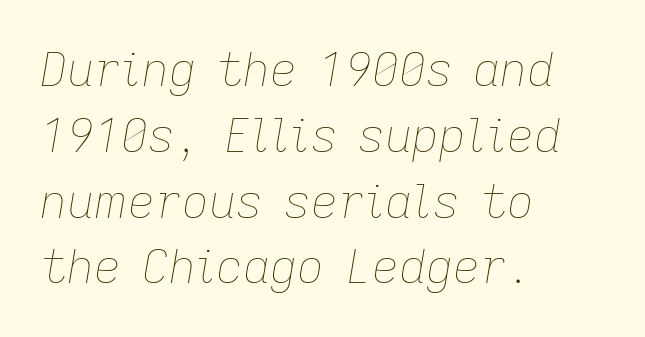
Q: Is the text bold? A: No.
Q: Is the text italic (slanted)? A: Yes, it leans right by about 9 degrees.
Q: Is the text underlined? A: No.
Q: How is the paragraph aligned? A: Left-aligned.
Q: Is the spacing between letters normal or unusually wide? A: Normal.
Q: Is the spacing between lines tight, normal or loose? A: Normal.
Q: Width (condensed, normal, or wide)? A: Normal.
Q: Stroke contrast? A: Low.
Q: x-height? A: Medium.
Q: Monospaced? A: No.
